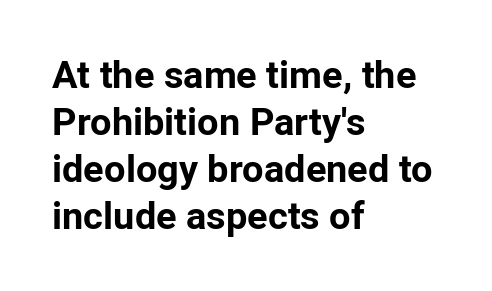
{"serif": "no", "italic": "no", "bold": "yes", "weight": "bold", "width": "normal", "stroke_contrast": "low", "x_height": "medium", "monospaced": "no", "underline": "no", "align": "left", "line_spacing_ratio": 1.24, "letter_spacing": "normal", "letter_spacing_em": 0.0, "glyph_px": 38}
